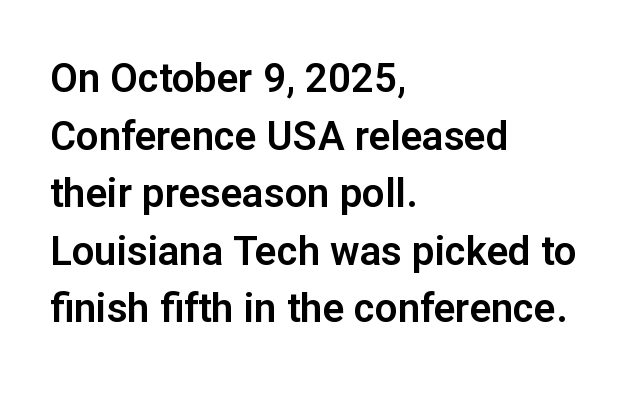
The image shows 40 px sans-serif type, upright; set left-aligned, normal line spacing (1.44x), normal letter spacing, not underlined; low stroke contrast and a medium x-height.
